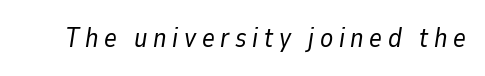
The face looks like a standard text weight, possibly lighter. Letter spacing: wide. The axis of the letterforms is tilted away from vertical. The baseline area is clear.
